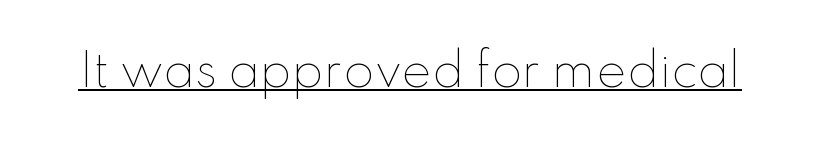
{"italic": "no", "bold": "no", "weight": "thin", "width": "normal", "stroke_contrast": "low", "x_height": "small", "monospaced": "no", "underline": "yes", "letter_spacing": "normal", "letter_spacing_em": 0.0, "glyph_px": 45}
